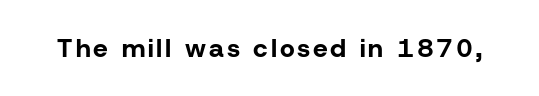
The image shows 26 px bold type, upright; set not underlined.
